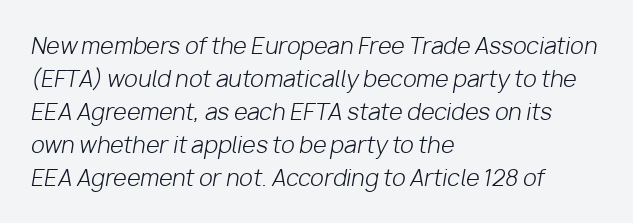
The image shows 22 px text type, italic (leaning right); set left-aligned, normal line spacing (1.5x), normal letter spacing, not underlined.
